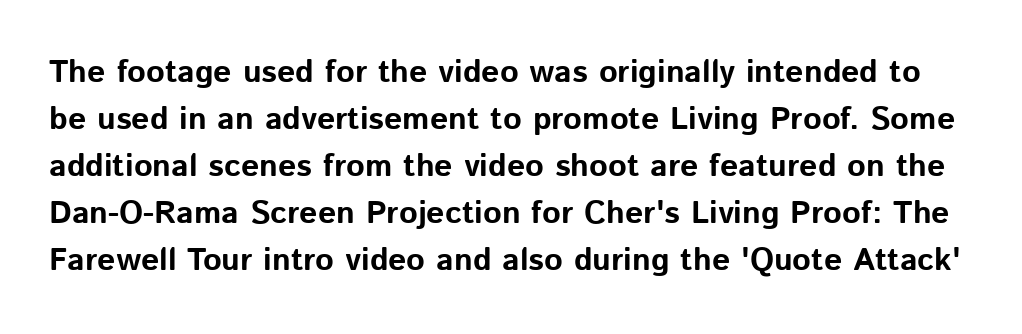
Q: Is the text bold? A: Yes.
Q: Is the text italic (slanted)? A: No, it is upright.
Q: Is the typeface a serif or a sans-serif typeface? A: Sans-serif.
Q: Is the text underlined? A: No.
Q: Is the spacing between letters normal or unusually wide? A: Normal.
Q: Is the spacing between lines tight, normal or loose? A: Normal.
Q: Width (condensed, normal, or wide)? A: Normal.
Q: Stroke contrast? A: Low.
Q: x-height? A: Medium.
Q: Monospaced? A: No.
